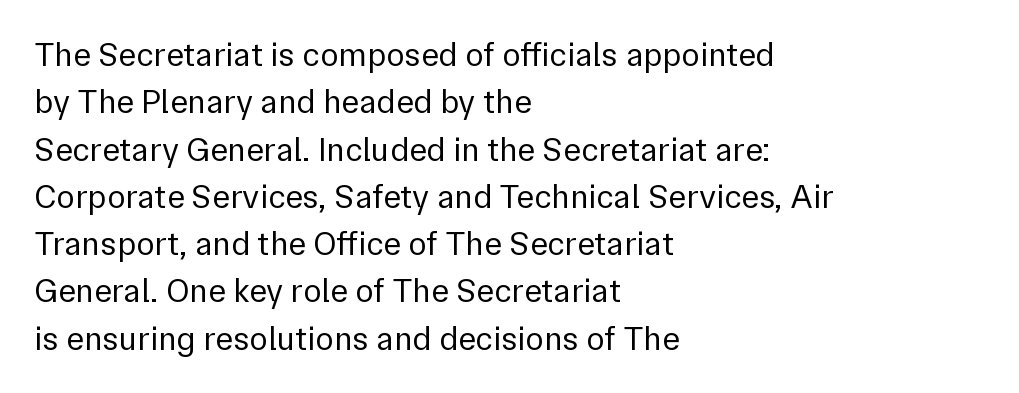
Q: Is the text bold? A: No.
Q: Is the text italic (slanted)? A: No, it is upright.
Q: Is the typeface a serif or a sans-serif typeface? A: Sans-serif.
Q: Is the text underlined? A: No.
Q: How is the paragraph aligned? A: Left-aligned.
Q: Is the spacing between letters normal or unusually wide? A: Normal.
Q: Is the spacing between lines tight, normal or loose? A: Normal.
Q: Width (condensed, normal, or wide)? A: Normal.
Q: Stroke contrast? A: Low.
Q: x-height? A: Medium.
Q: Monospaced? A: No.
